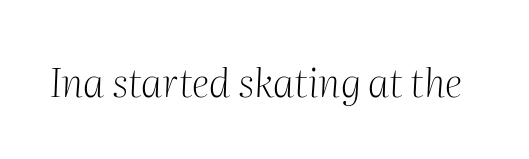
{"serif": "yes", "italic": "yes", "lean": "right", "slant_degrees": 2, "bold": "no", "weight": "light", "width": "normal", "stroke_contrast": "medium", "x_height": "medium", "monospaced": "no", "underline": "no", "letter_spacing": "normal", "letter_spacing_em": 0.0, "glyph_px": 40}
